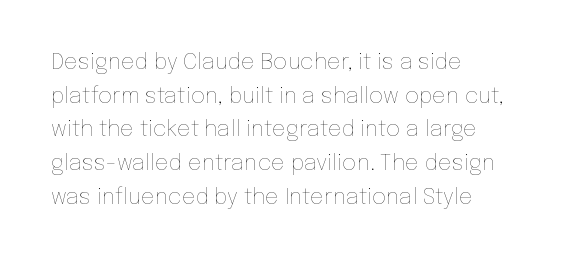
Q: Is the text bold? A: No.
Q: Is the text italic (slanted)? A: No, it is upright.
Q: Is the text underlined? A: No.
Q: How is the paragraph aligned? A: Left-aligned.
Q: Is the spacing between letters normal or unusually wide? A: Normal.
Q: Is the spacing between lines tight, normal or loose? A: Normal.
